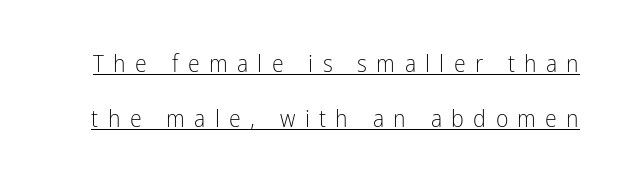
The image shows 24 px text type, upright; set loose line spacing (2.29x), unusually wide letter spacing (+0.39 em), underlined.
